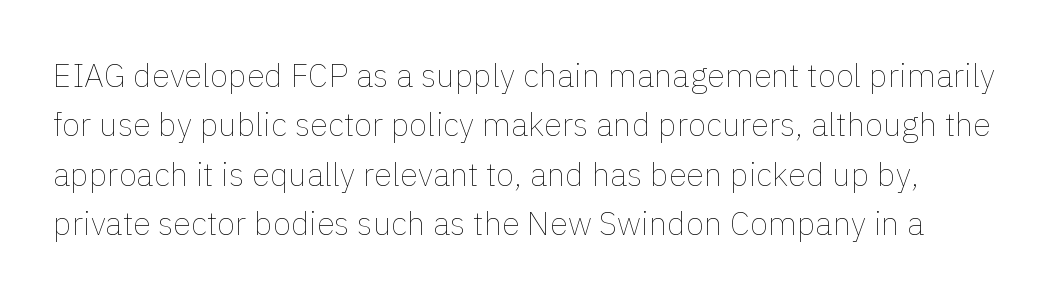
Q: Is the text bold? A: No.
Q: Is the text italic (slanted)? A: No, it is upright.
Q: Is the text underlined? A: No.
Q: Is the spacing between letters normal or unusually wide? A: Normal.
Q: Is the spacing between lines tight, normal or loose? A: Normal.
Q: Width (condensed, normal, or wide)? A: Normal.
Q: x-height? A: Medium.
Q: Monospaced? A: No.
